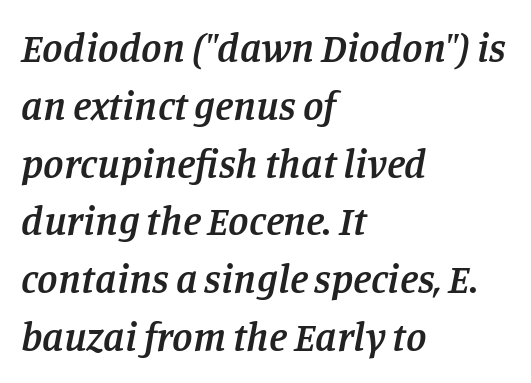
{"serif": "yes", "italic": "yes", "lean": "right", "slant_degrees": 11, "bold": "semi", "weight": "semibold", "width": "normal", "stroke_contrast": "low", "x_height": "large", "monospaced": "no", "underline": "no", "align": "left", "line_spacing": "normal", "line_spacing_ratio": 1.41, "letter_spacing": "normal", "letter_spacing_em": 0.0, "glyph_px": 41}
